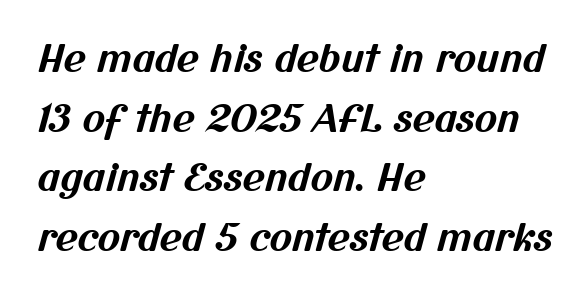
The image shows 38 px bold sans-serif type; set left-aligned, normal line spacing (1.57x), normal letter spacing, not underlined; medium stroke contrast and a medium x-height.
